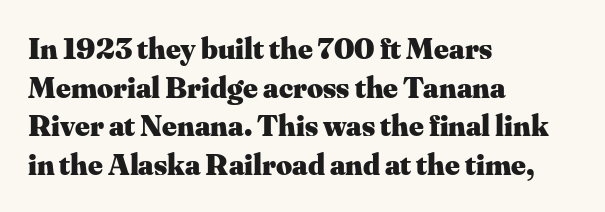
Q: Is the text bold? A: Yes.
Q: Is the text italic (slanted)? A: No, it is upright.
Q: Is the typeface a serif or a sans-serif typeface? A: Serif.
Q: Is the text underlined? A: No.
Q: How is the paragraph aligned? A: Left-aligned.
Q: Is the spacing between letters normal or unusually wide? A: Normal.
Q: Is the spacing between lines tight, normal or loose? A: Normal.
Q: Width (condensed, normal, or wide)? A: Normal.
Q: Stroke contrast? A: Medium.
Q: x-height? A: Small.
Q: Monospaced? A: No.
